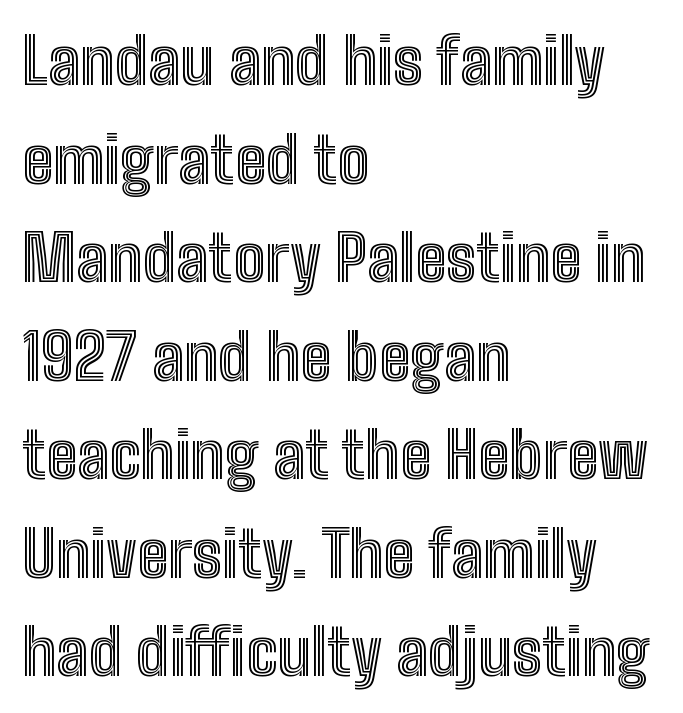
If you drew a ruler down the left edge, every line would touch it. The lines sit at an ordinary, default distance from one another. Designer's note — italics off, roman on. Each row of text sits above clean, open space. Standard letterfit; no display-style spreading of the glyphs.
